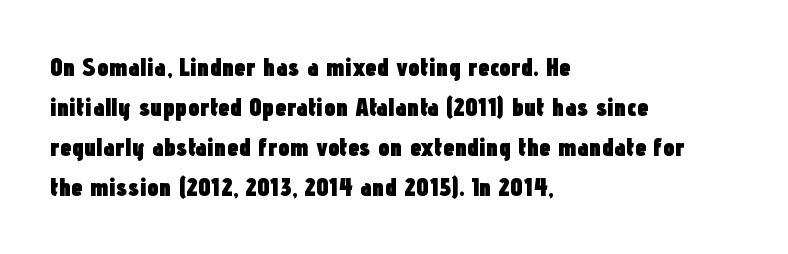
Q: Is the text bold? A: Yes.
Q: Is the text italic (slanted)? A: No, it is upright.
Q: Is the text underlined? A: No.
Q: How is the paragraph aligned? A: Left-aligned.
Q: Is the spacing between letters normal or unusually wide? A: Normal.
Q: Is the spacing between lines tight, normal or loose? A: Normal.
